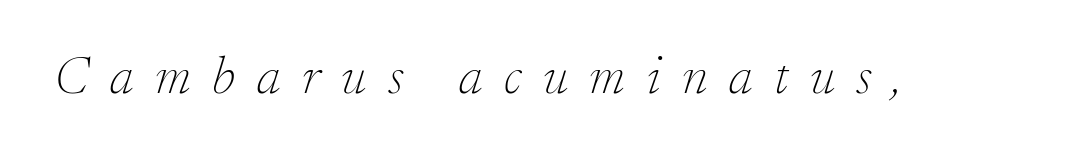
{"serif": "yes", "italic": "yes", "lean": "right", "slant_degrees": 17, "bold": "no", "weight": "thin", "width": "normal", "stroke_contrast": "low", "x_height": "small", "monospaced": "no", "underline": "no", "letter_spacing": "wide", "letter_spacing_em": 0.41, "glyph_px": 53}
